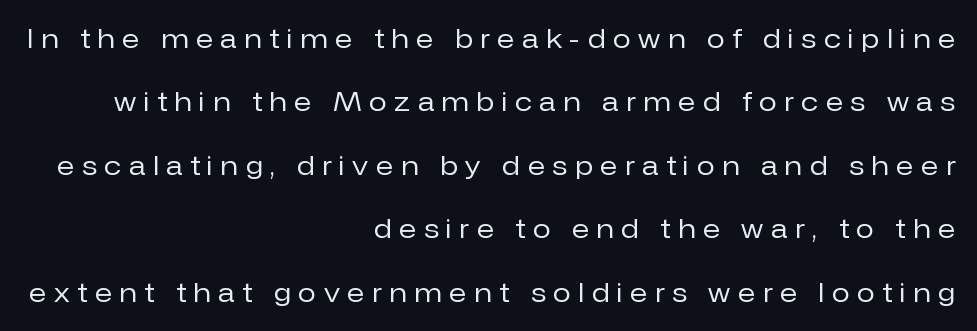
Words float on clear page, feet unadorned. Unlike italic type, these characters show no tilt at all. Caption: multi-line text, flush right, ragged left. One glance says open: line gaps are wider than usual. Summary of weight: not heavy and not bold. Substantial extra tracking has been applied to these lines.
